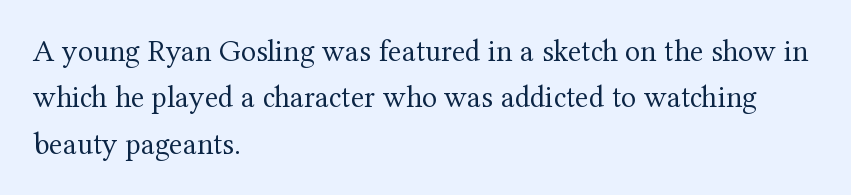
Q: Is the text bold? A: No.
Q: Is the text italic (slanted)? A: No, it is upright.
Q: Is the typeface a serif or a sans-serif typeface? A: Serif.
Q: Is the text underlined? A: No.
Q: How is the paragraph aligned? A: Left-aligned.
Q: Is the spacing between letters normal or unusually wide? A: Normal.
Q: Is the spacing between lines tight, normal or loose? A: Normal.
Q: Width (condensed, normal, or wide)? A: Normal.
Q: Stroke contrast? A: Medium.
Q: x-height? A: Medium.
Q: Monospaced? A: No.
